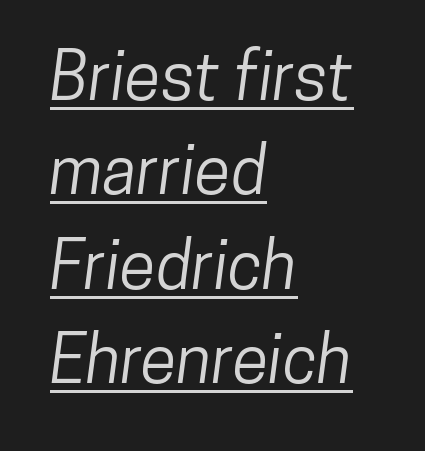
{"serif": "no", "width": "condensed", "stroke_contrast": "low", "x_height": "medium", "monospaced": "no", "underline": "yes", "align": "left", "line_spacing": "normal", "line_spacing_ratio": 1.43, "letter_spacing": "normal", "letter_spacing_em": 0.0, "glyph_px": 66}
